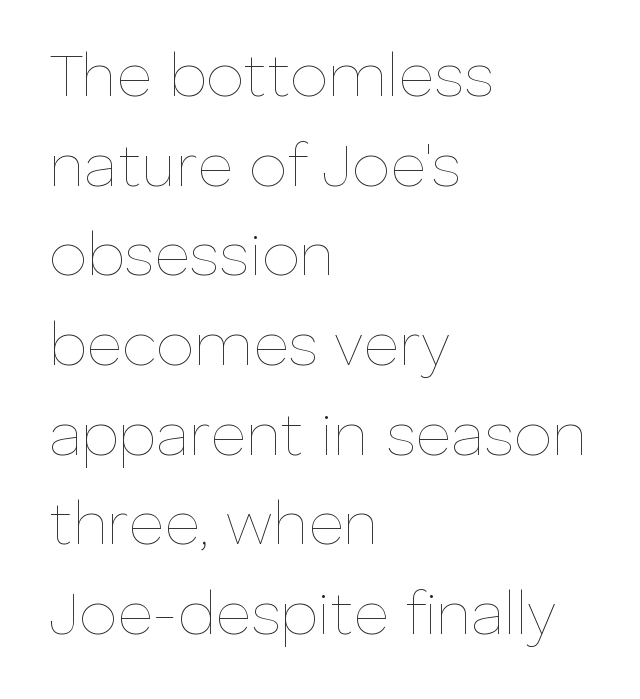
Q: Is the text bold? A: No.
Q: Is the text italic (slanted)? A: No, it is upright.
Q: Is the text underlined? A: No.
Q: How is the paragraph aligned? A: Left-aligned.
Q: Is the spacing between letters normal or unusually wide? A: Normal.
Q: Is the spacing between lines tight, normal or loose? A: Normal.
Q: Width (condensed, normal, or wide)? A: Normal.
Q: Stroke contrast? A: Low.
Q: x-height? A: Medium.
Q: Monospaced? A: No.
